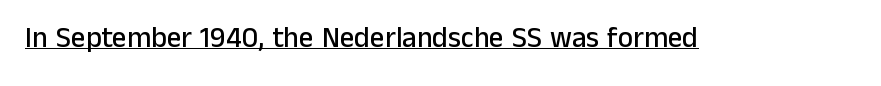
No feet cap the strokes, marking this as sans-serif type. Do the characters align in a grid? No, the font is proportional. Characters follow at the spacing the type designer built in. Glance below the letters and you will spot a drawn line. Nope, not italic — everything's standing straight.
